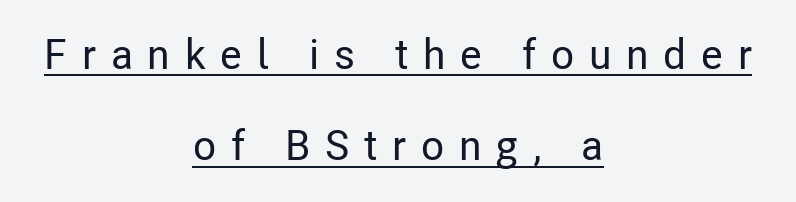
{"serif": "no", "italic": "no", "width": "condensed", "stroke_contrast": "low", "x_height": "medium", "monospaced": "no", "underline": "yes", "align": "center", "line_spacing": "loose", "line_spacing_ratio": 2.17, "letter_spacing": "wide", "letter_spacing_em": 0.35, "glyph_px": 42}
